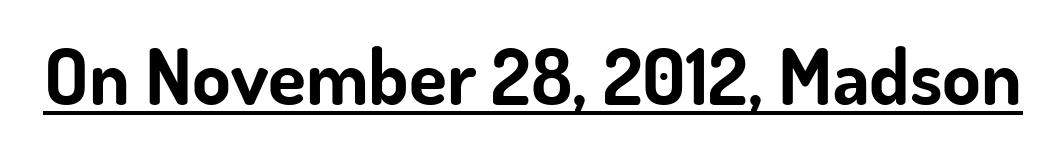
The passage shown is typed in a proportional face where columns would drift. Decoration check: the copy is underlined. The letters carry no serifs — their stems end cleanly without finishing strokes. Stroke thickness is high; the sample reads as a true bold. The passage shown has conventional tracking throughout. The typography opts for an upright posture over an oblique one.
